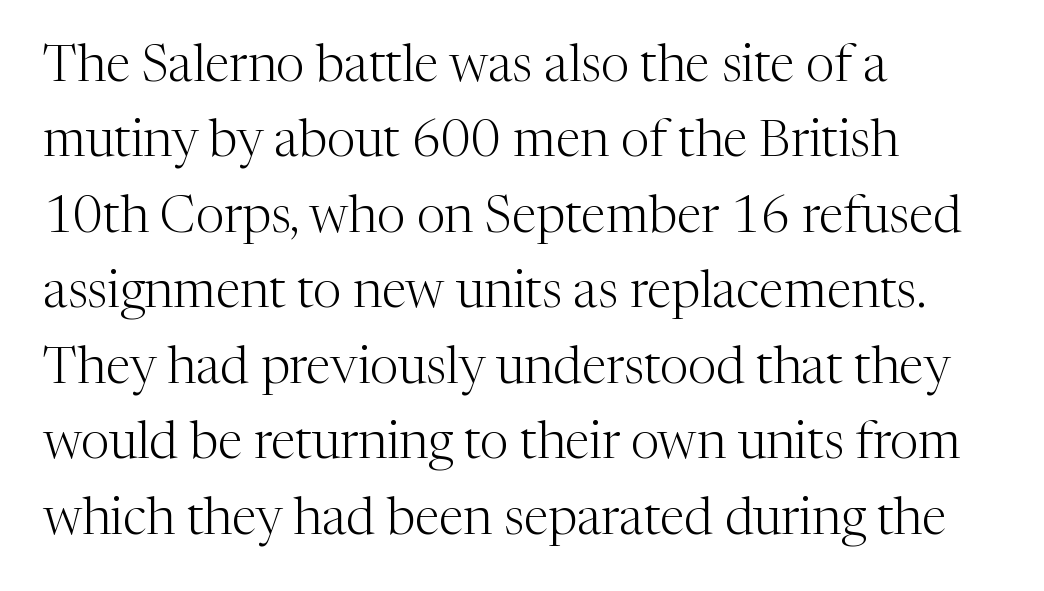
Q: Is the text bold? A: No.
Q: Is the text italic (slanted)? A: No, it is upright.
Q: Is the typeface a serif or a sans-serif typeface? A: Serif.
Q: Is the text underlined? A: No.
Q: How is the paragraph aligned? A: Left-aligned.
Q: Is the spacing between letters normal or unusually wide? A: Normal.
Q: Is the spacing between lines tight, normal or loose? A: Normal.
Q: Width (condensed, normal, or wide)? A: Normal.
Q: Stroke contrast? A: Medium.
Q: x-height? A: Medium.
Q: Monospaced? A: No.
